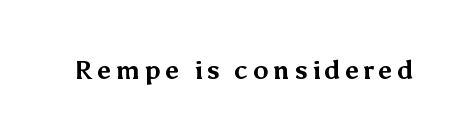
Q: Is the text bold? A: Yes.
Q: Is the text italic (slanted)? A: No, it is upright.
Q: Is the text underlined? A: No.
